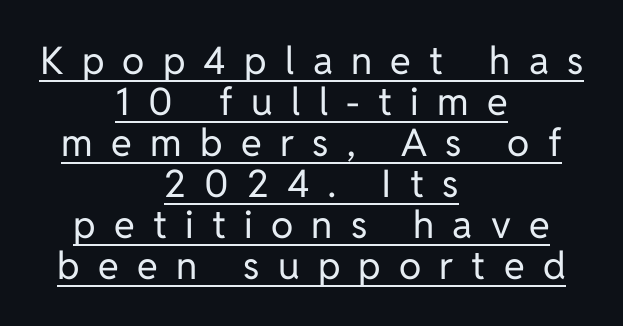
The image shows 38 px regular-weight sans-serif type, upright; set centered, tight line spacing (1.08x), unusually wide letter spacing (+0.48 em), underlined; low stroke contrast and a medium x-height.
